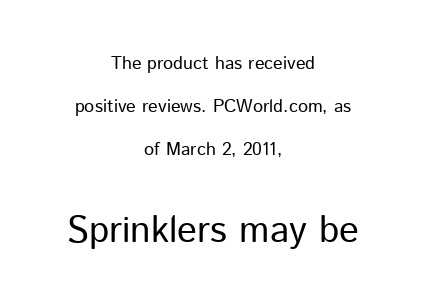
Note the varied advance widths — an 'i' is clearly narrower than an 'm'. Bare-footed words on every line. One glance says open: line gaps are wider than usual. The second block has been scaled up relative to the first. The lines in this sample share a center point and differ in where they start and stop.
